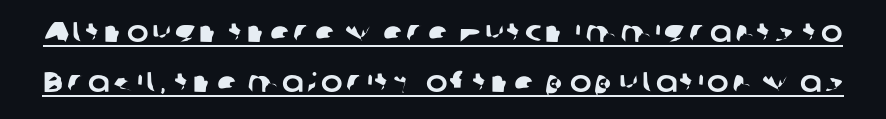
The image shows 29 px sans-serif type; set line spacing 1.73x, underlined; low stroke contrast and a medium x-height.
